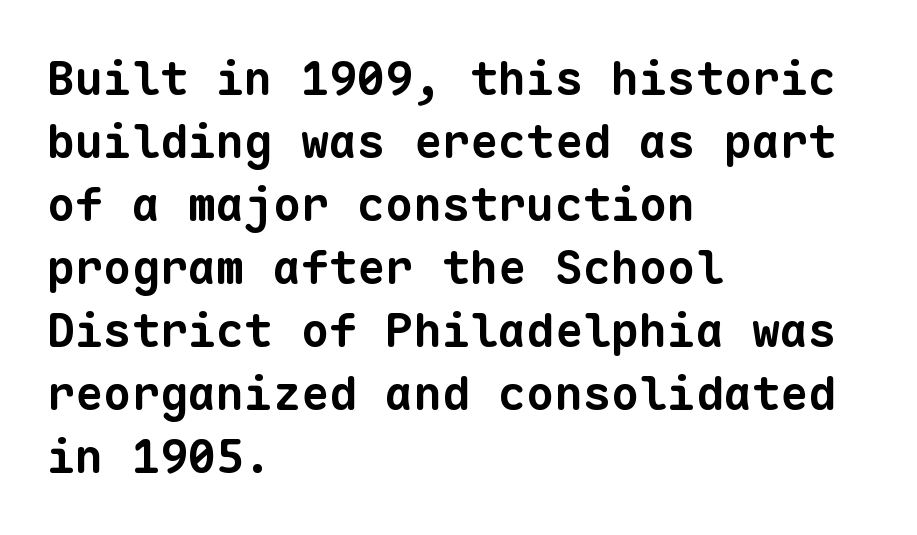
{"serif": "no", "bold": "yes", "weight": "bold", "width": "normal", "stroke_contrast": "low", "x_height": "medium", "monospaced": "yes", "underline": "no", "align": "left", "line_spacing": "normal", "line_spacing_ratio": 1.34, "letter_spacing": "normal", "letter_spacing_em": 0.0, "glyph_px": 47}
